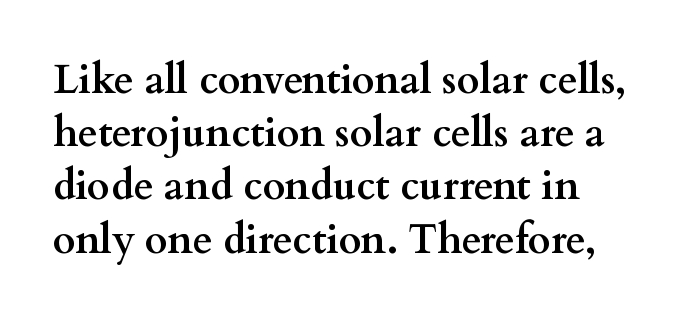
Q: Is the text bold? A: Yes.
Q: Is the text italic (slanted)? A: No, it is upright.
Q: Is the typeface a serif or a sans-serif typeface? A: Serif.
Q: Is the text underlined? A: No.
Q: Is the spacing between letters normal or unusually wide? A: Normal.
Q: Is the spacing between lines tight, normal or loose? A: Normal.
Q: Width (condensed, normal, or wide)? A: Wide.
Q: Stroke contrast? A: Medium.
Q: x-height? A: Small.
Q: Monospaced? A: No.
